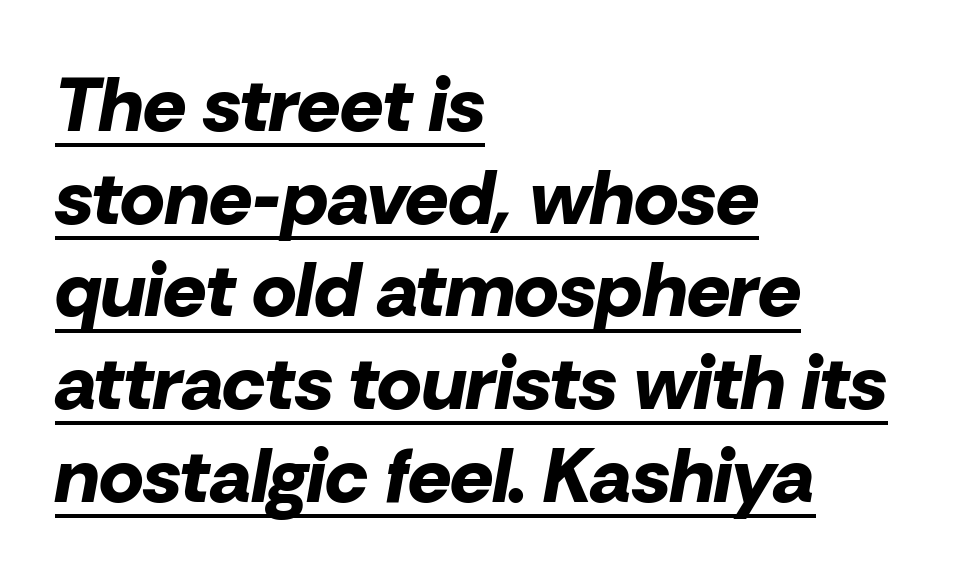
Spacing between characters is what you'd get straight out of the box. A continuous stroke trails under the words, as in a hyperlink. Italic: yes, the glyphs are oblique. A typesetter would call this proportional, since set widths differ per character.
